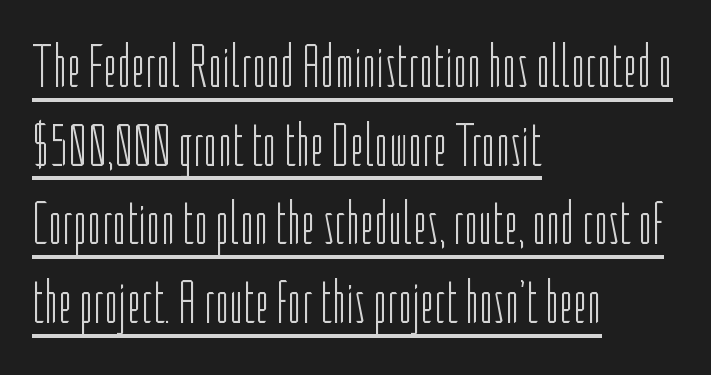
A typographer would call this underscored text. Is there much room between lines? A standard amount, neither cramped nor airy. Visually the block forms a straight wall on the left and a jagged coastline on the right. Spacing verdict: proportional, widths tailored to each character. Each word holds together tightly as a unit, with standard inter-letter gaps. Stroke mass is kept to a normal reading level or below.
